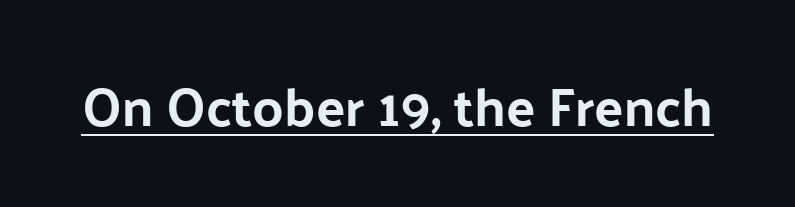
The image shows 54 px sans-serif type, upright; set normal letter spacing, underlined; low stroke contrast and a medium x-height.
